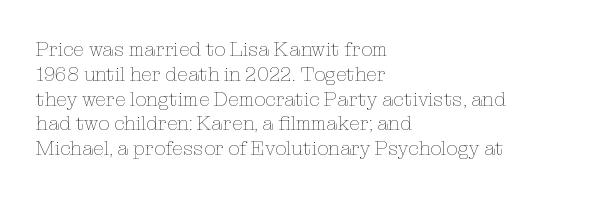
Q: Is the text bold? A: No.
Q: Is the text italic (slanted)? A: No, it is upright.
Q: Is the text underlined? A: No.
Q: How is the paragraph aligned? A: Left-aligned.
Q: Is the spacing between letters normal or unusually wide? A: Normal.
